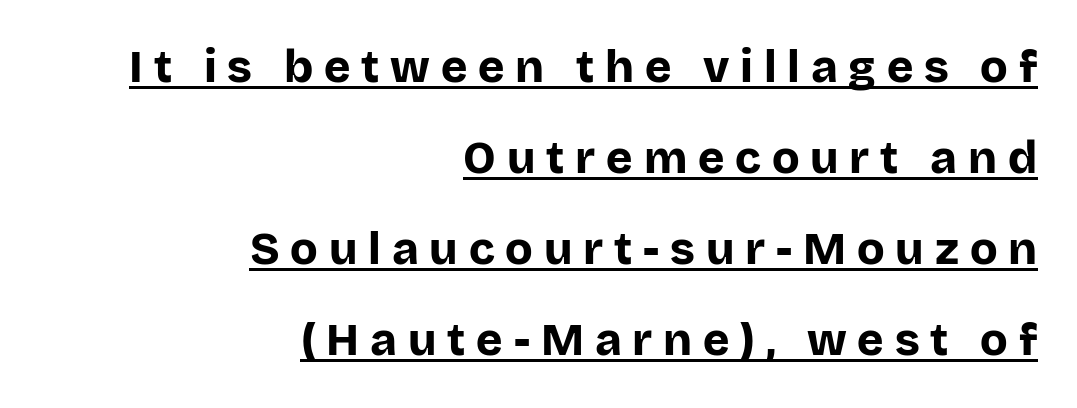
Q: Is the text bold? A: Yes.
Q: Is the text italic (slanted)? A: No, it is upright.
Q: Is the typeface a serif or a sans-serif typeface? A: Sans-serif.
Q: Is the text underlined? A: Yes.
Q: How is the paragraph aligned? A: Right-aligned.
Q: Is the spacing between letters normal or unusually wide? A: Unusually wide.
Q: Is the spacing between lines tight, normal or loose? A: Loose.
Q: Width (condensed, normal, or wide)? A: Normal.
Q: Stroke contrast? A: Low.
Q: x-height? A: Large.
Q: Monospaced? A: No.
